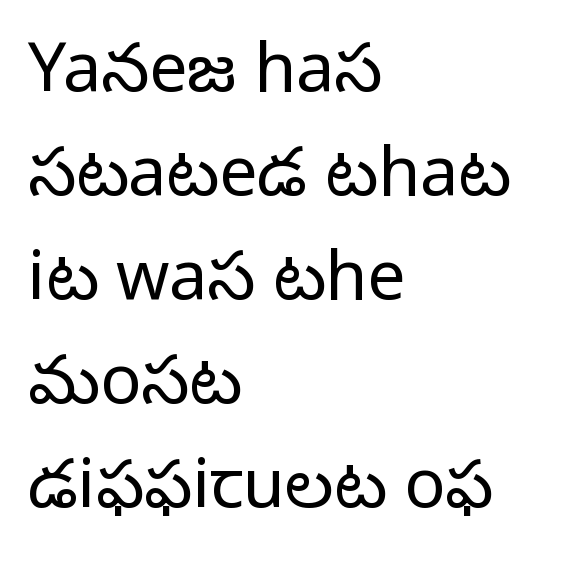
The letters sit at their default tracking, neither squeezed nor spread. A sans-serif font was chosen for this passage. Caption: face not bold, strokes unweighted. The face used here is proportionally spaced, like ordinary book or web type.
